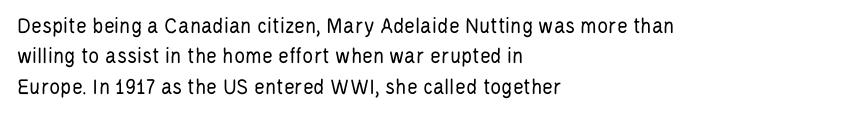
Q: Is the text bold? A: No.
Q: Is the text italic (slanted)? A: No, it is upright.
Q: Is the text underlined? A: No.
Q: How is the paragraph aligned? A: Left-aligned.
Q: Is the spacing between letters normal or unusually wide? A: Normal.
Q: Is the spacing between lines tight, normal or loose? A: Normal.
